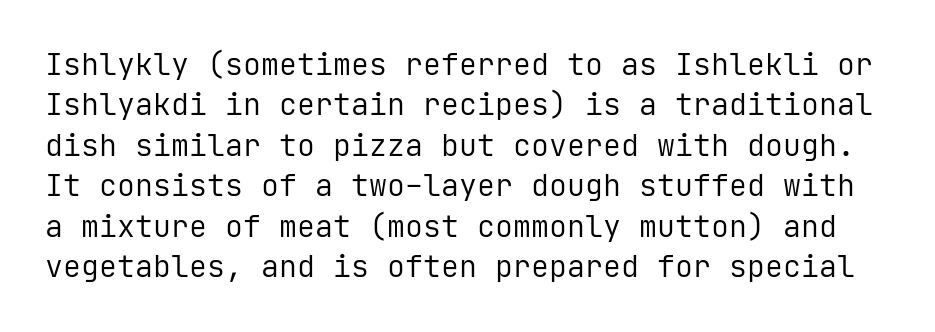
The image shows 30 px regular-weight sans-serif type, upright, monospaced; set normal line spacing (1.35x), normal letter spacing, not underlined; low stroke contrast and a medium x-height.
